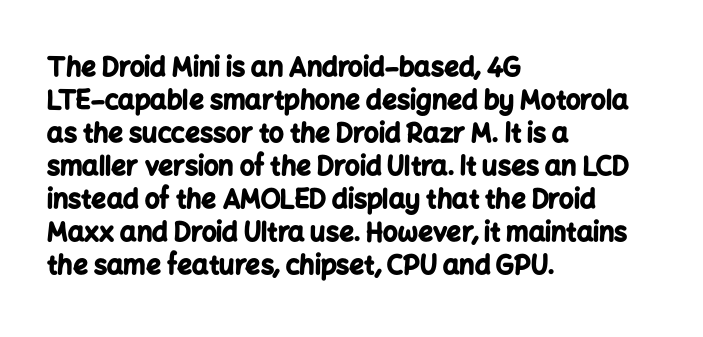
{"italic": "no", "bold": "yes", "underline": "no", "align": "left", "line_spacing": "normal", "line_spacing_ratio": 1.27, "letter_spacing": "normal", "letter_spacing_em": 0.0, "glyph_px": 26}
